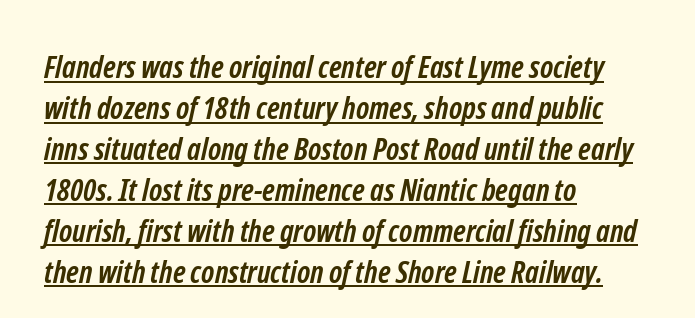
The image shows 31 px semibold, condensed sans-serif type; set left-aligned, normal line spacing (1.32x), normal letter spacing, underlined; low stroke contrast and a medium x-height.
